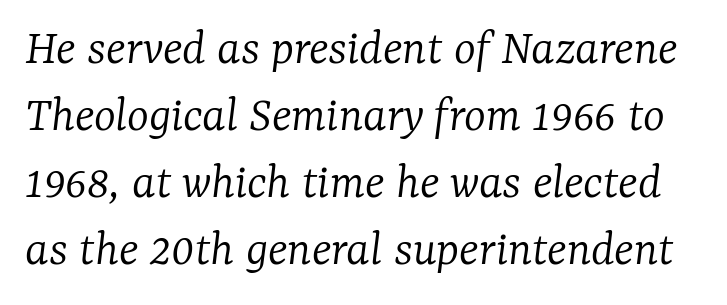
The image shows 52 px light serif type, italic (leaning right); set normal line spacing (1.29x), normal letter spacing, not underlined; low stroke contrast and a medium x-height.
